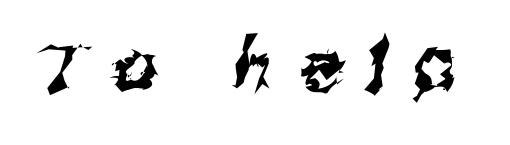
Q: Is the typeface a serif or a sans-serif typeface? A: Sans-serif.
Q: Is the text underlined? A: No.
Q: Is the spacing between letters normal or unusually wide? A: Unusually wide.
Q: Width (condensed, normal, or wide)? A: Normal.
Q: Stroke contrast? A: Medium.
Q: x-height? A: Medium.
Q: Monospaced? A: No.
